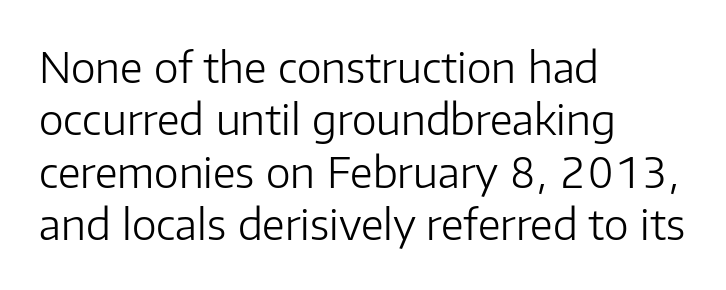
{"serif": "no", "italic": "no", "bold": "no", "weight": "light", "width": "normal", "stroke_contrast": "low", "x_height": "medium", "monospaced": "no", "underline": "no", "align": "left", "line_spacing": "normal", "line_spacing_ratio": 1.25, "letter_spacing": "normal", "letter_spacing_em": 0.0, "glyph_px": 42}
